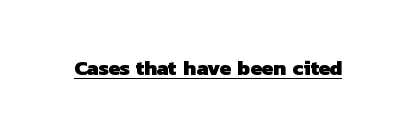
Q: Is the text bold? A: Yes.
Q: Is the text underlined? A: Yes.
Q: Is the spacing between letters normal or unusually wide? A: Normal.
